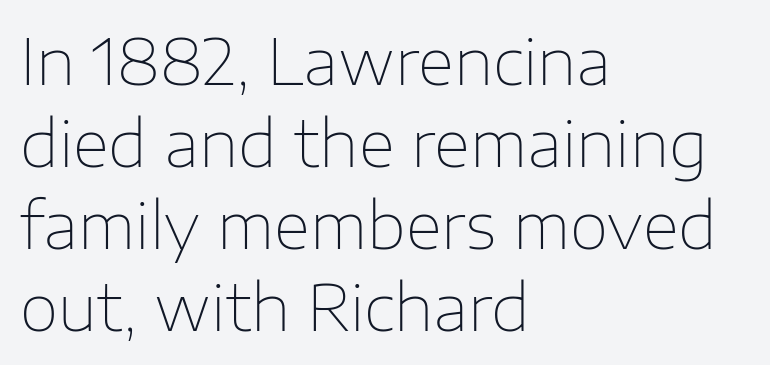
The image shows 63 px thin sans-serif type, upright; set left-aligned, normal line spacing (1.3x), normal letter spacing, not underlined; low stroke contrast and a medium x-height.
